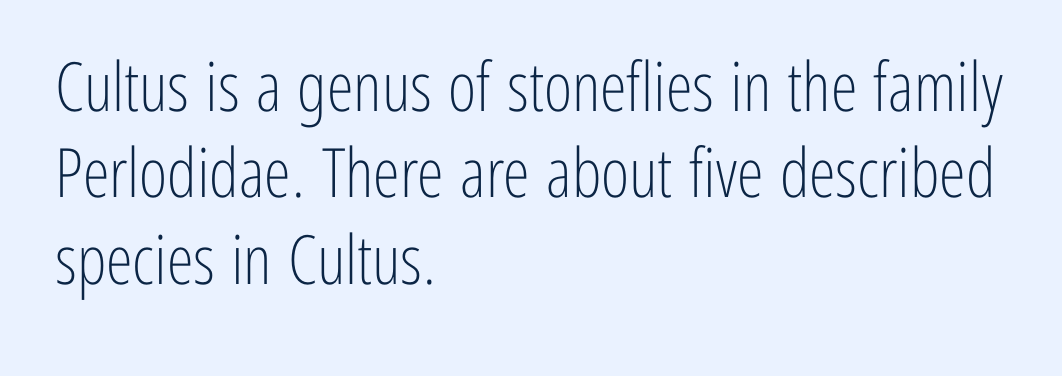
{"serif": "no", "italic": "no", "bold": "no", "weight": "light", "width": "condensed", "stroke_contrast": "low", "x_height": "medium", "monospaced": "no", "underline": "no", "align": "left", "line_spacing": "normal", "line_spacing_ratio": 1.27, "letter_spacing": "normal", "letter_spacing_em": 0.0, "glyph_px": 68}
